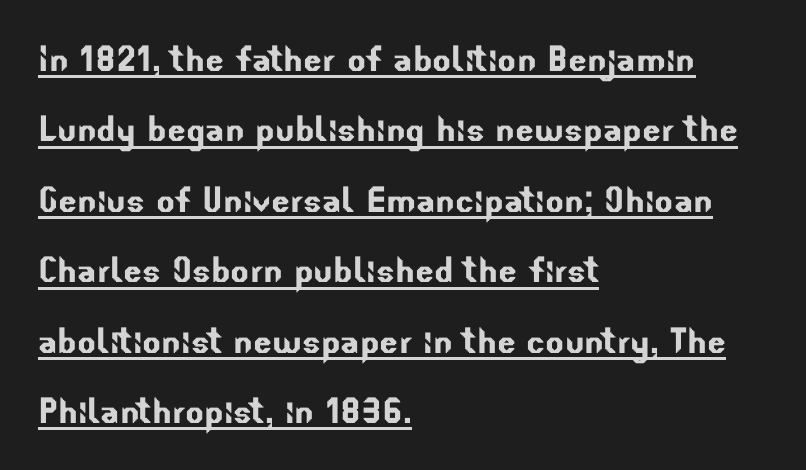
The type family on display is of the sans-serif kind. Regular leading. Casual observation: everything's shoved over to the left. The passage shown has conventional tracking throughout. What decoration does the sample have? An underline.
